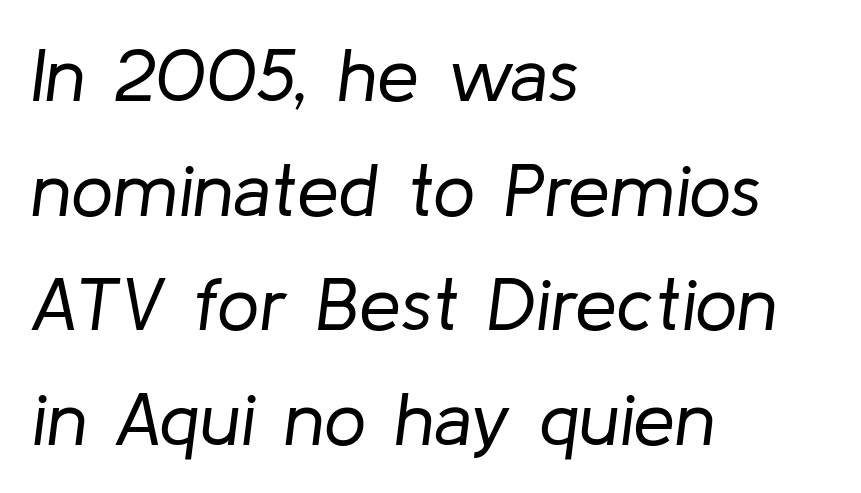
The image shows 75 px regular-weight type, italic (leaning right); set left-aligned, normal line spacing (1.53x), normal letter spacing, not underlined; low stroke contrast and a medium x-height.
